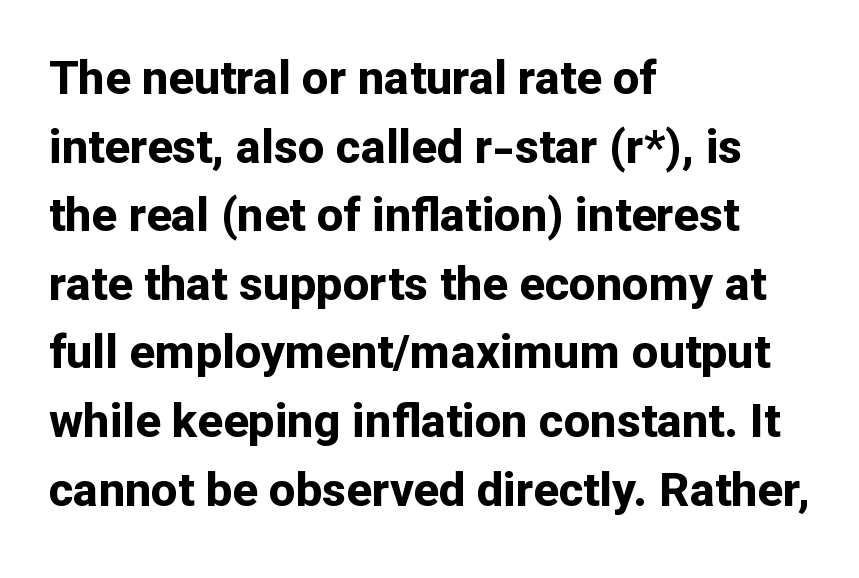
No word sits above an underline. If you drew a ruler down the left edge, every line would touch it. Compared with typical paragraphs, the rows here are spaced about the same. No feet cap the strokes, marking this as sans-serif type. You can tell it's not italic because the verticals are truly vertical.
